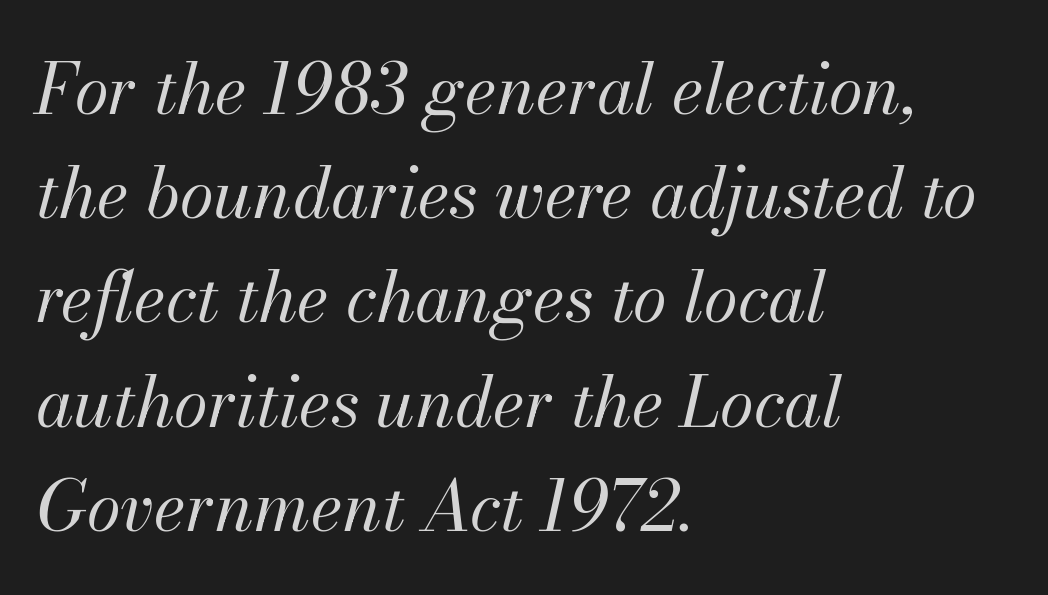
The image shows 69 px regular-weight type, italic (leaning right); set left-aligned, normal line spacing (1.51x), normal letter spacing, not underlined; medium stroke contrast and a small x-height.
